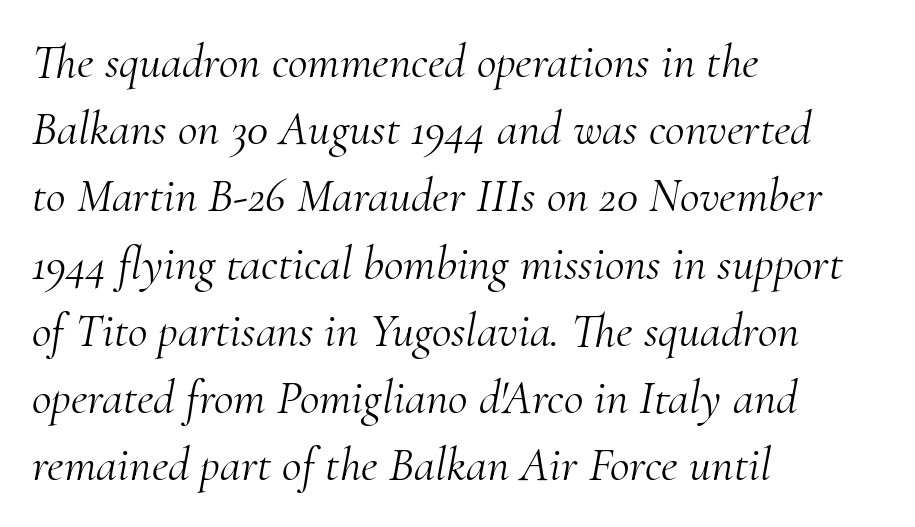
The image shows 48 px light serif type, italic (leaning right); set left-aligned, normal line spacing (1.4x), normal letter spacing, not underlined; medium stroke contrast and a small x-height.
